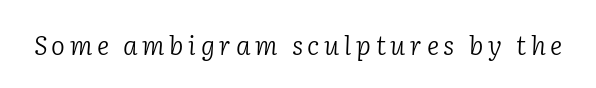
Q: Is the text bold? A: No.
Q: Is the text italic (slanted)? A: Yes, it leans right by about 2 degrees.
Q: Is the text underlined? A: No.
